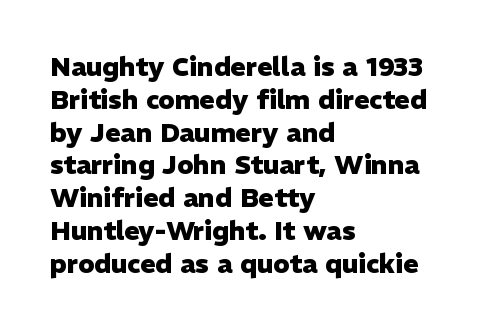
Reading down the column, the eye jumps a familiar distance to each next line. The passage shown is not underscored anywhere. Its strokes are broad and dark, the hallmark of bold type. Quick note: not italic, upright. Observe the ordinary spacing: letters are neighbours, not strangers. Line beginnings align vertically; line endings do not.
